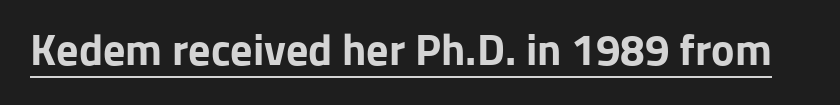
The specimen includes a rule beneath the text block's lines. This sample has the flowing, uneven cadence of proportional lettering. This is sans-serif lettering, the kind often seen on screens and signage. Ordinary non-slanted type is in use. Characters follow at the spacing the type designer built in. Weight: bold.
